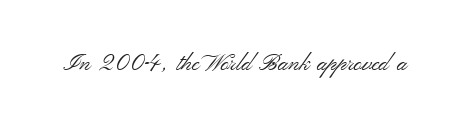
{"bold": "no", "underline": "no", "letter_spacing": "normal", "letter_spacing_em": 0.0, "glyph_px": 23}
